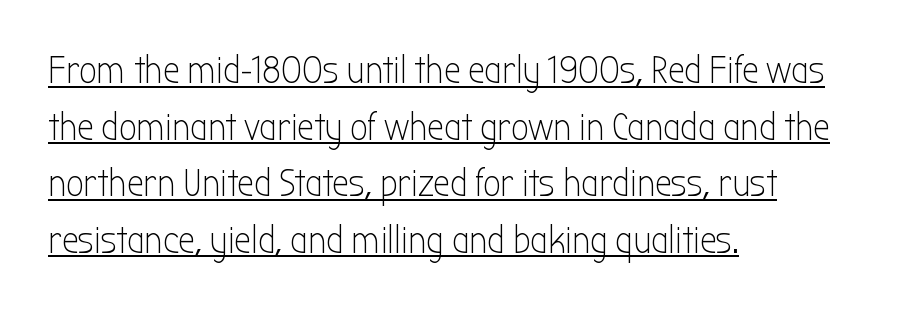
{"serif": "no", "italic": "no", "bold": "no", "weight": "light", "width": "condensed", "stroke_contrast": "low", "x_height": "medium", "monospaced": "no", "underline": "yes", "align": "left", "line_spacing": "normal", "line_spacing_ratio": 1.49, "letter_spacing": "normal", "letter_spacing_em": 0.0, "glyph_px": 38}
